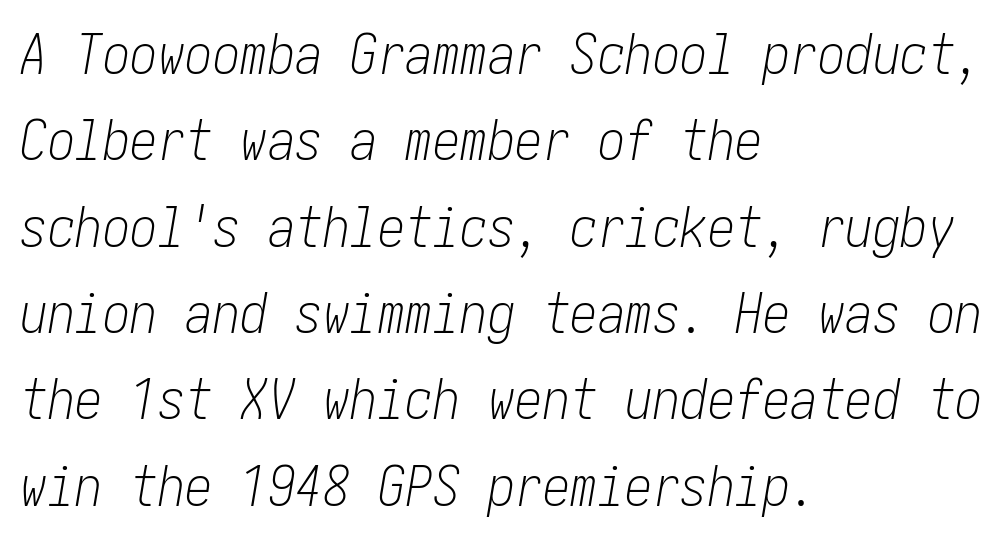
Q: Is the text bold? A: No.
Q: Is the text italic (slanted)? A: Yes, it leans right by about 10 degrees.
Q: Is the text underlined? A: No.
Q: How is the paragraph aligned? A: Left-aligned.
Q: Is the spacing between letters normal or unusually wide? A: Normal.
Q: Is the spacing between lines tight, normal or loose? A: Normal.
Q: Width (condensed, normal, or wide)? A: Condensed.
Q: Stroke contrast? A: Low.
Q: x-height? A: Medium.
